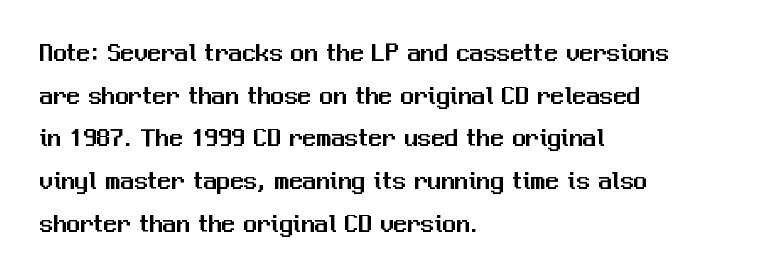
{"italic": "no", "underline": "no", "align": "left", "line_spacing": "normal", "line_spacing_ratio": 1.58, "letter_spacing": "normal", "letter_spacing_em": 0.0, "glyph_px": 27}
